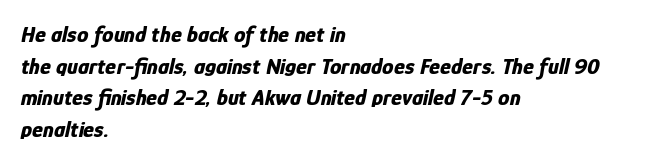
The lines are quadded left. A clean baseline with only descenders dipping below it. Compared with typical body copy, the letter spacing here is the same. Italic? Definitely — the glyphs are oblique. This block has exactly the height ordinary leading produces.
